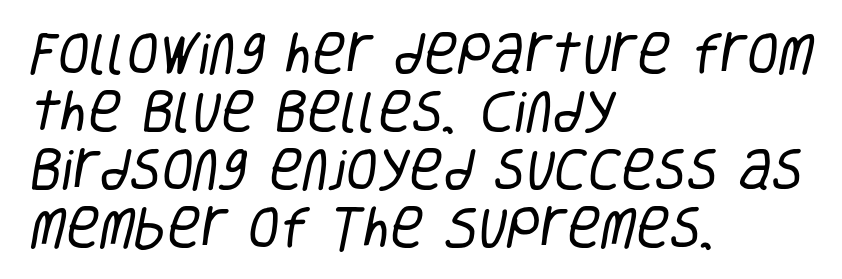
The image shows 46 px regular-weight, condensed sans-serif type; set left-aligned, normal line spacing (1.26x), normal letter spacing, not underlined; low stroke contrast and a large x-height.
